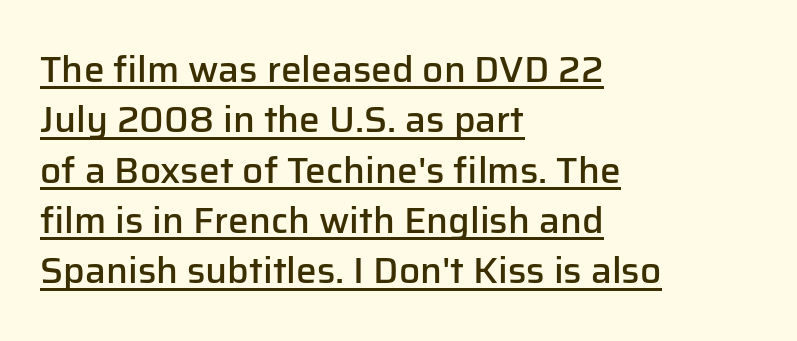
{"serif": "no", "italic": "no", "bold": "semi", "weight": "semibold", "width": "normal", "stroke_contrast": "low", "x_height": "medium", "monospaced": "no", "underline": "yes", "align": "left", "line_spacing": "normal", "line_spacing_ratio": 1.36, "letter_spacing": "normal", "letter_spacing_em": 0.0, "glyph_px": 37}
